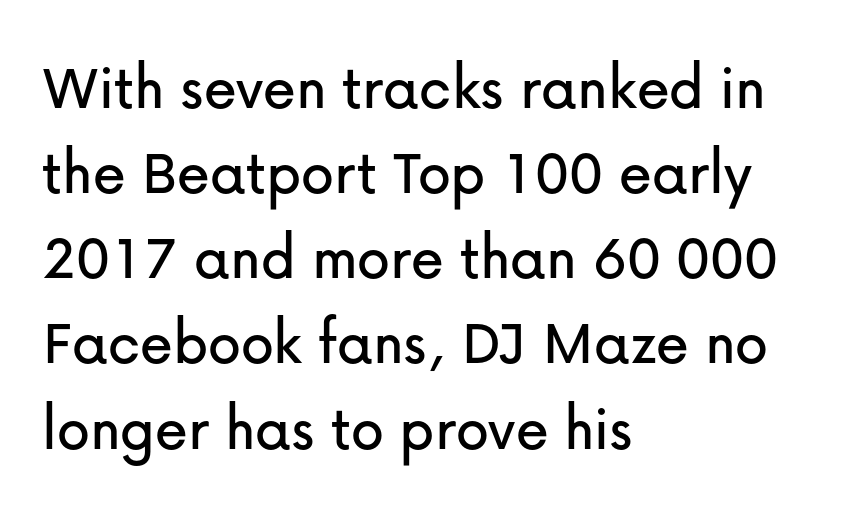
{"serif": "no", "italic": "no", "width": "normal", "stroke_contrast": "low", "x_height": "medium", "monospaced": "no", "underline": "no", "align": "left", "line_spacing": "normal", "line_spacing_ratio": 1.29, "letter_spacing": "normal", "letter_spacing_em": 0.0, "glyph_px": 66}
